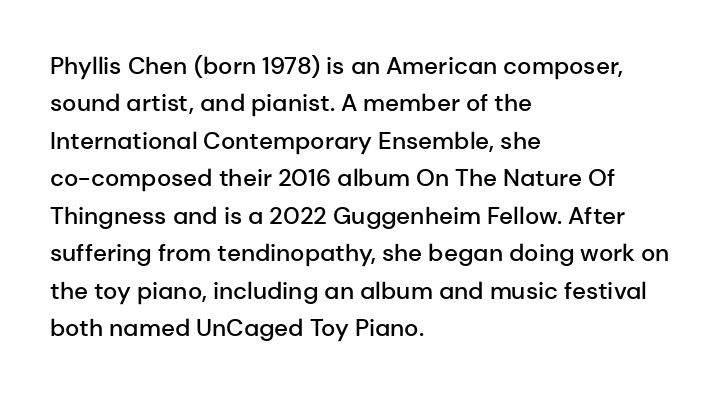
Q: Is the text bold? A: Semi-bold.
Q: Is the text italic (slanted)? A: No, it is upright.
Q: Is the text underlined? A: No.
Q: How is the paragraph aligned? A: Left-aligned.
Q: Is the spacing between letters normal or unusually wide? A: Normal.
Q: Is the spacing between lines tight, normal or loose? A: Normal.
